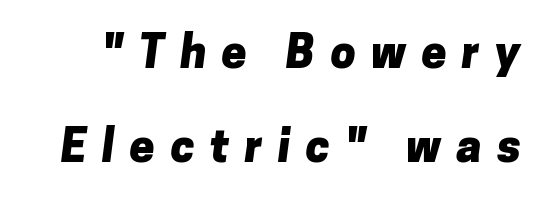
Q: Is the text bold? A: Yes.
Q: Is the typeface a serif or a sans-serif typeface? A: Sans-serif.
Q: Is the text underlined? A: No.
Q: Is the spacing between letters normal or unusually wide? A: Unusually wide.
Q: Is the spacing between lines tight, normal or loose? A: Loose.
Q: Width (condensed, normal, or wide)? A: Normal.
Q: Stroke contrast? A: Low.
Q: x-height? A: Medium.
Q: Monospaced? A: No.
